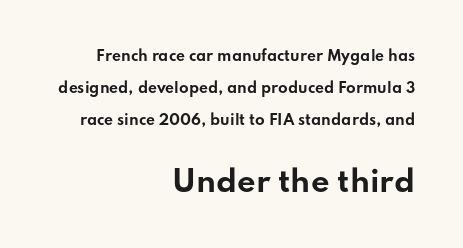
Q: Is the text bold? A: Yes.
Q: Is the text italic (slanted)? A: No, it is upright.
Q: Is the typeface a serif or a sans-serif typeface? A: Sans-serif.
Q: Is the text underlined? A: No.
Q: How is the paragraph aligned? A: Right-aligned.
Q: Is the spacing between letters normal or unusually wide? A: Normal.
Q: Is the spacing between lines tight, normal or loose? A: Loose.
Q: Which block of text is set in a larger size, the first (top) or the second (bottom)? A: The second (bottom) one.
Q: Width (condensed, normal, or wide)? A: Wide.
Q: Stroke contrast? A: Low.
Q: x-height? A: Small.
Q: Monospaced? A: No.
